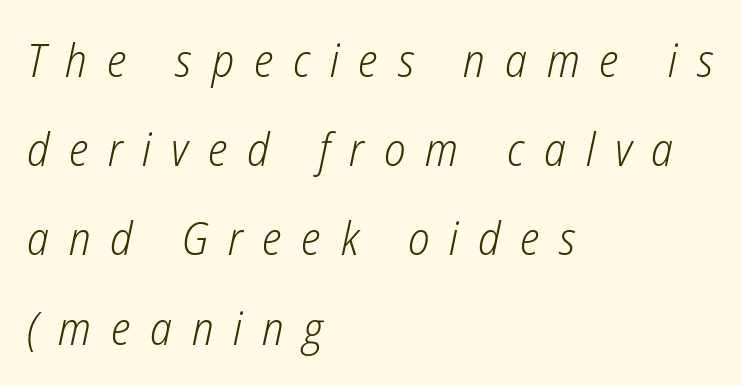
Q: Is the text bold? A: No.
Q: Is the text italic (slanted)? A: Yes, it leans right by about 12 degrees.
Q: Is the text underlined? A: No.
Q: How is the paragraph aligned? A: Left-aligned.
Q: Is the spacing between letters normal or unusually wide? A: Unusually wide.
Q: Is the spacing between lines tight, normal or loose? A: Loose.
Q: Width (condensed, normal, or wide)? A: Condensed.
Q: Stroke contrast? A: Low.
Q: x-height? A: Medium.
Q: Monospaced? A: No.
